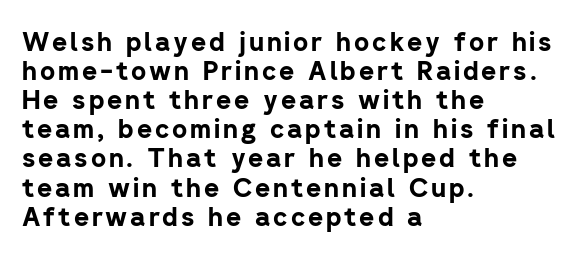
The image shows 26 px bold type, upright; set left-aligned, tight line spacing (1.12x), not underlined.
